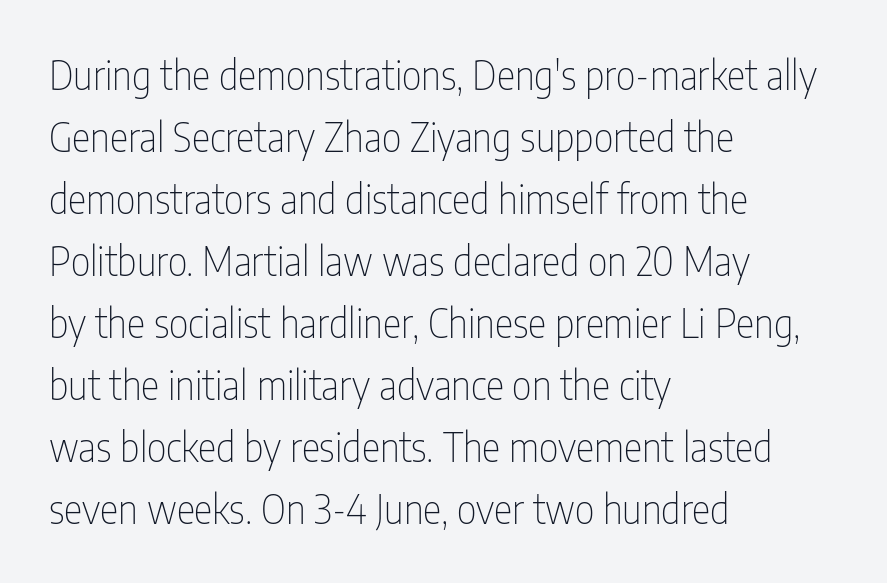
A typesetter would call this proportional, since set widths differ per character. In terms of leading, this rendering sits right in the middle. Characters follow at the spacing the type designer built in. The string is rendered with underlining switched off. In CSS terms this would be text-align: left.
